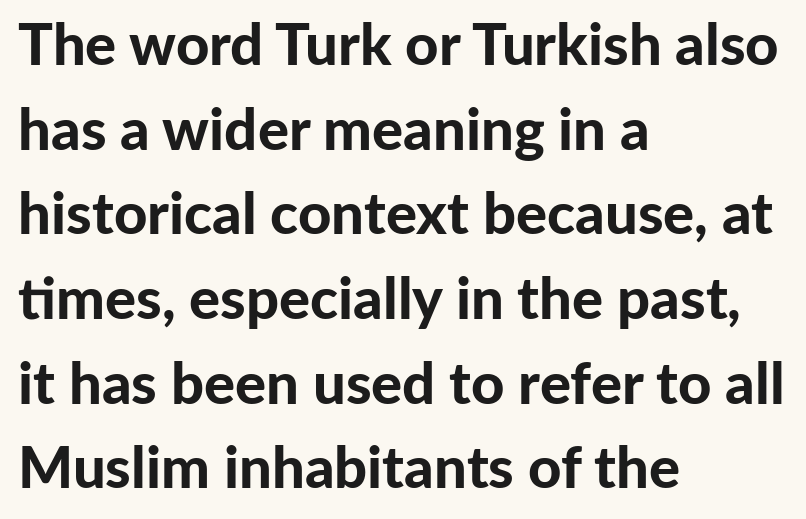
{"serif": "no", "italic": "no", "bold": "yes", "weight": "bold", "width": "normal", "stroke_contrast": "low", "x_height": "medium", "monospaced": "no", "underline": "no", "align": "left", "line_spacing": "normal", "line_spacing_ratio": 1.46, "letter_spacing": "normal", "letter_spacing_em": 0.0, "glyph_px": 58}
